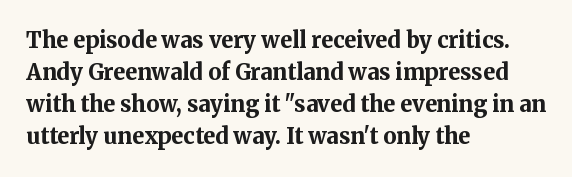
The image shows 22 px bold type, upright; set left-aligned, normal line spacing (1.46x), normal letter spacing, not underlined.
